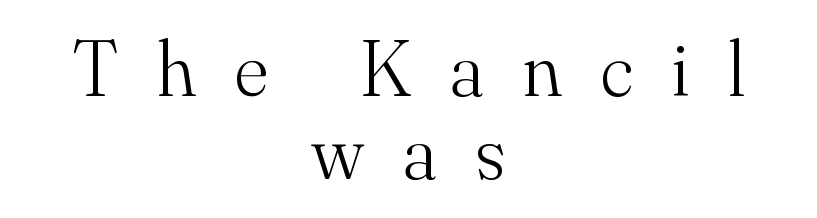
These lines are composed in type with serifs. Glyph-to-glyph distance is far greater than everyday printed text. Each letter keeps its own natural width here, so spacing adapts to shape. Does the leading feel generous? Not at all — it's pinched.
